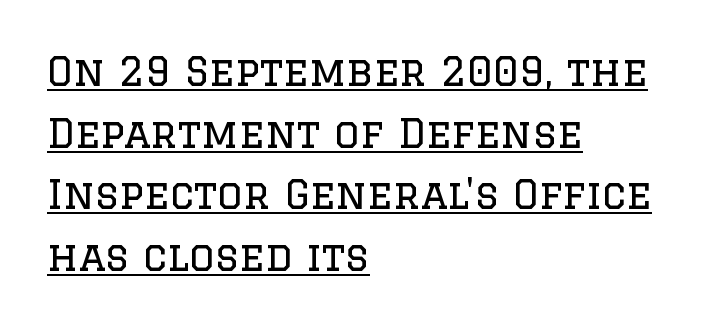
The image shows 40 px regular-weight serif type, upright; set left-aligned, normal line spacing (1.54x), normal letter spacing, underlined; low stroke contrast and a large x-height.
